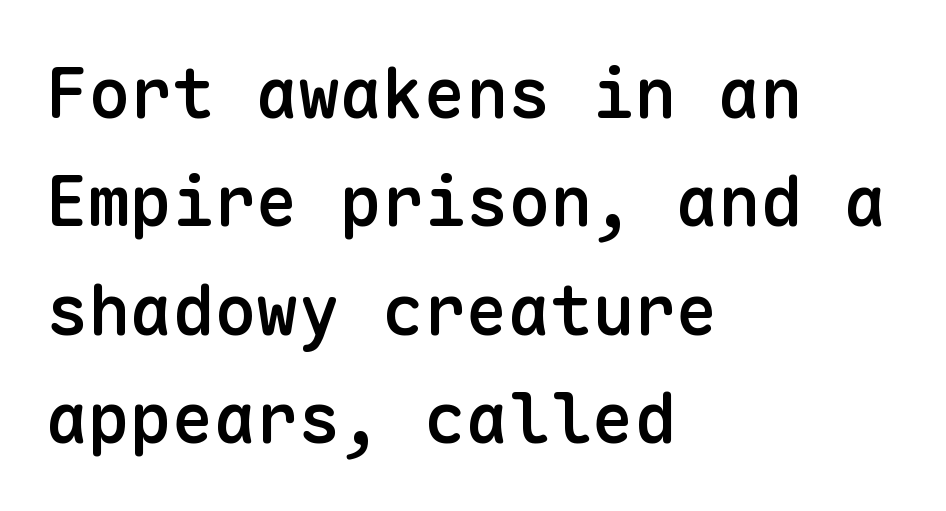
Q: Is the text bold? A: Semi-bold.
Q: Is the text italic (slanted)? A: No, it is upright.
Q: Is the typeface a serif or a sans-serif typeface? A: Sans-serif.
Q: Is the text underlined? A: No.
Q: How is the paragraph aligned? A: Left-aligned.
Q: Is the spacing between letters normal or unusually wide? A: Normal.
Q: Is the spacing between lines tight, normal or loose? A: Normal.
Q: Width (condensed, normal, or wide)? A: Normal.
Q: Stroke contrast? A: Low.
Q: x-height? A: Medium.
Q: Monospaced? A: Yes.
